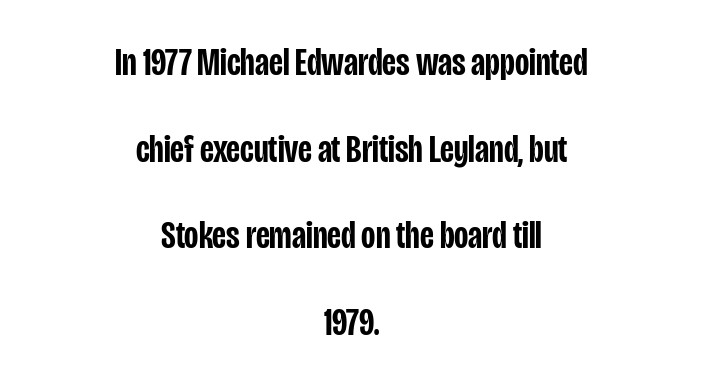
Q: Is the text bold? A: Semi-bold.
Q: Is the text italic (slanted)? A: No, it is upright.
Q: Is the typeface a serif or a sans-serif typeface? A: Sans-serif.
Q: Is the text underlined? A: No.
Q: How is the paragraph aligned? A: Centered.
Q: Is the spacing between letters normal or unusually wide? A: Normal.
Q: Is the spacing between lines tight, normal or loose? A: Loose.
Q: Width (condensed, normal, or wide)? A: Condensed.
Q: Stroke contrast? A: Low.
Q: x-height? A: Large.
Q: Monospaced? A: No.
